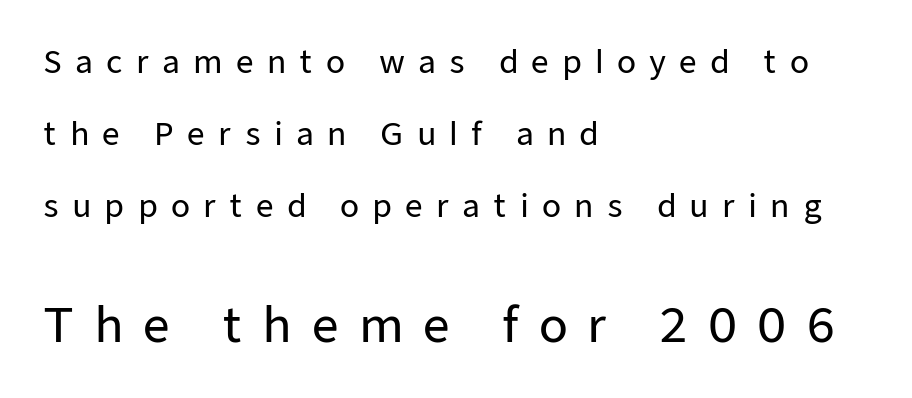
Q: Is the text italic (slanted)? A: No, it is upright.
Q: Is the typeface a serif or a sans-serif typeface? A: Sans-serif.
Q: Is the text underlined? A: No.
Q: How is the paragraph aligned? A: Left-aligned.
Q: Is the spacing between letters normal or unusually wide? A: Unusually wide.
Q: Is the spacing between lines tight, normal or loose? A: Loose.
Q: Which block of text is set in a larger size, the first (top) or the second (bottom)? A: The second (bottom) one.
Q: Width (condensed, normal, or wide)? A: Normal.
Q: Stroke contrast? A: Low.
Q: x-height? A: Medium.
Q: Monospaced? A: No.
